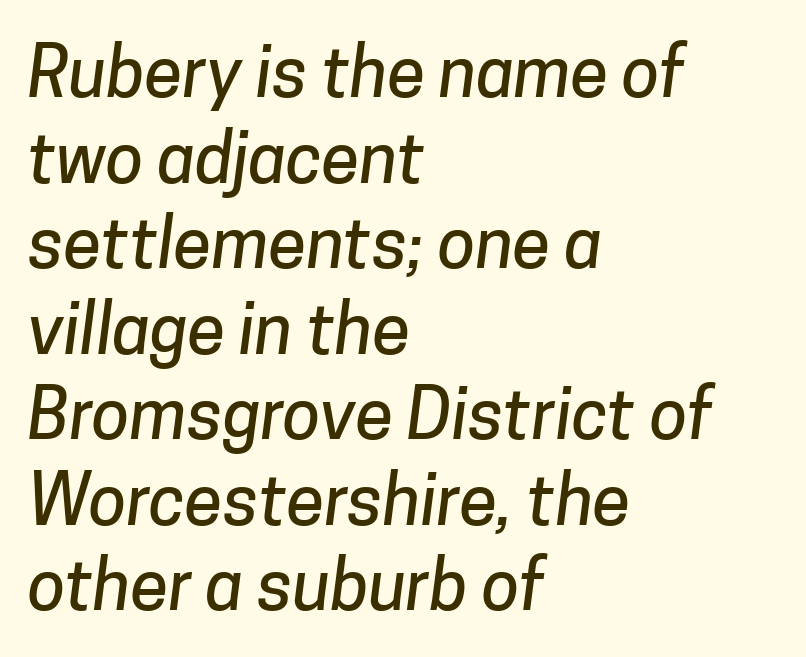
Q: Is the typeface a serif or a sans-serif typeface? A: Sans-serif.
Q: Is the text underlined? A: No.
Q: How is the paragraph aligned? A: Left-aligned.
Q: Is the spacing between letters normal or unusually wide? A: Normal.
Q: Width (condensed, normal, or wide)? A: Normal.
Q: Stroke contrast? A: Low.
Q: x-height? A: Medium.
Q: Monospaced? A: No.
